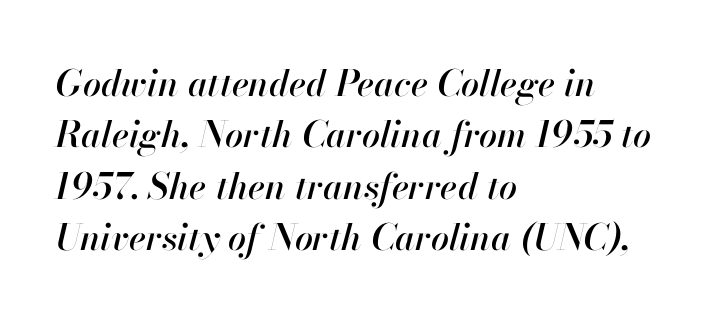
{"italic": "yes", "lean": "right", "slant_degrees": 13, "width": "normal", "stroke_contrast": "high", "x_height": "small", "monospaced": "no", "underline": "no", "align": "left", "line_spacing": "normal", "line_spacing_ratio": 1.43, "letter_spacing": "normal", "letter_spacing_em": 0.0, "glyph_px": 36}
